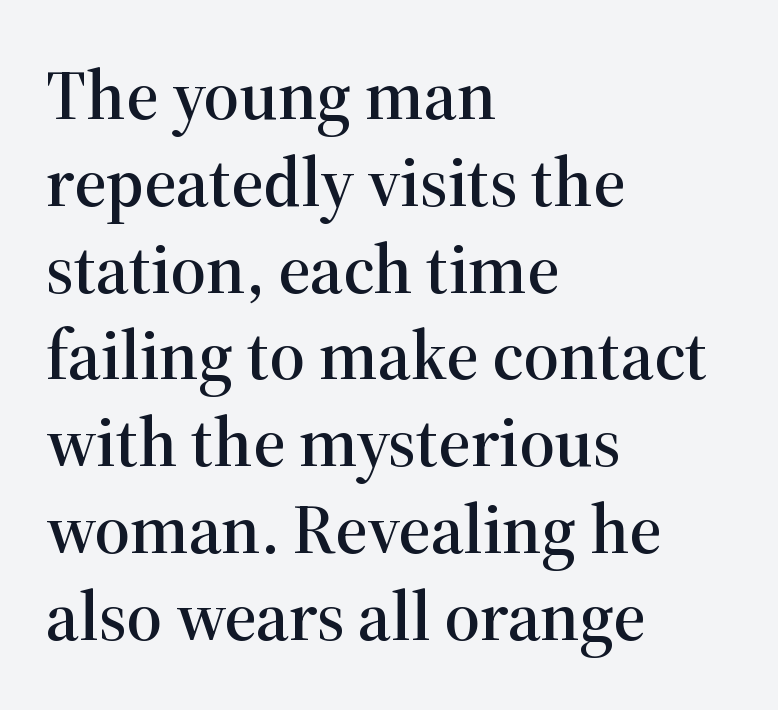
The image shows 70 px serif type, upright; set left-aligned, line spacing 1.24x, normal letter spacing, not underlined; high stroke contrast and a medium x-height.
